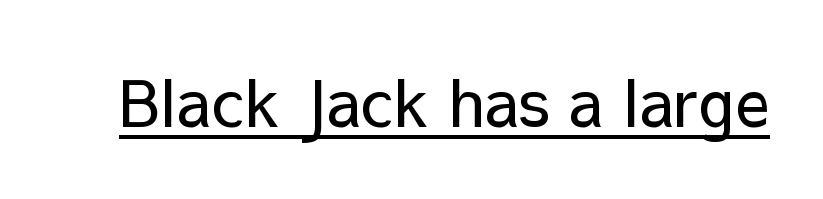
{"serif": "no", "italic": "no", "bold": "no", "weight": "regular", "width": "normal", "stroke_contrast": "low", "x_height": "medium", "monospaced": "no", "underline": "yes", "letter_spacing": "normal", "letter_spacing_em": 0.0, "glyph_px": 65}
